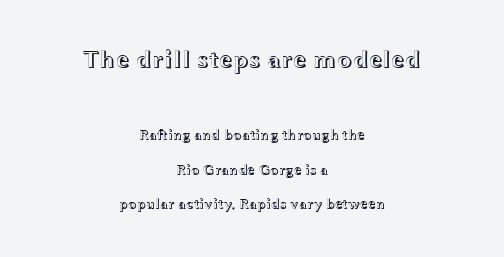
{"italic": "no", "underline": "no", "align": "center", "line_spacing": "loose", "line_spacing_ratio": 2.48, "letter_spacing": "normal", "letter_spacing_em": 0.0, "larger_block": "first", "size_ratio": 1.79, "glyph_px": 25}
